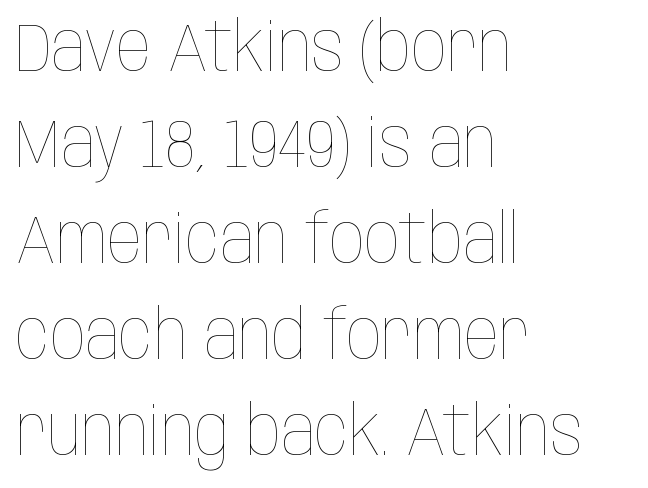
Q: Is the text bold? A: No.
Q: Is the text italic (slanted)? A: No, it is upright.
Q: Is the text underlined? A: No.
Q: How is the paragraph aligned? A: Left-aligned.
Q: Is the spacing between letters normal or unusually wide? A: Normal.
Q: Is the spacing between lines tight, normal or loose? A: Normal.
Q: Width (condensed, normal, or wide)? A: Condensed.
Q: Stroke contrast? A: Low.
Q: x-height? A: Large.
Q: Monospaced? A: No.
